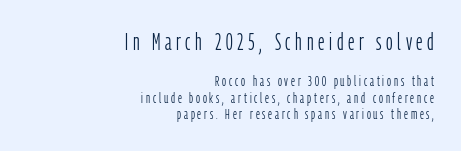
The image shows 23 px text type, upright; set right-aligned, line spacing 1.17x, unusually wide letter spacing (+0.2 em), not underlined; the first (top) block is 1.64x larger.
